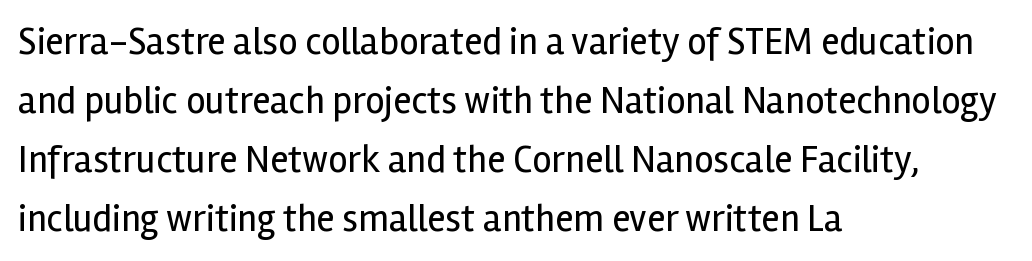
Q: Is the text bold? A: No.
Q: Is the text italic (slanted)? A: No, it is upright.
Q: Is the typeface a serif or a sans-serif typeface? A: Sans-serif.
Q: Is the text underlined? A: No.
Q: How is the paragraph aligned? A: Left-aligned.
Q: Is the spacing between letters normal or unusually wide? A: Normal.
Q: Is the spacing between lines tight, normal or loose? A: Normal.
Q: Width (condensed, normal, or wide)? A: Normal.
Q: x-height? A: Medium.
Q: Monospaced? A: No.
